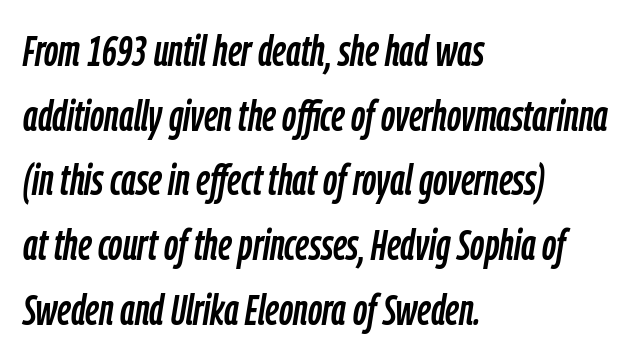
Posture: slanted. Notice how descenders clear the ascenders below comfortably — that's standard leading. A typesetter would call this proportional, since set widths differ per character. The tracking reads as untouched default to a designer's eye. The typesetter chose a ragged-right arrangement here.
